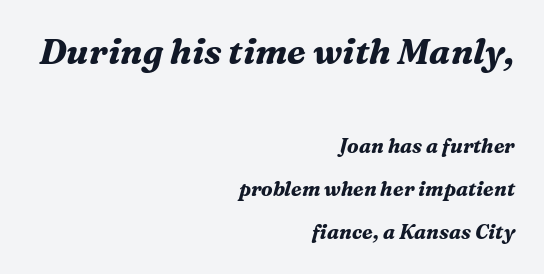
The image shows 35 px bold serif type, italic (leaning right); set right-aligned, loose line spacing (2.16x), normal letter spacing, not underlined; the first (top) block is 1.75x larger; medium stroke contrast and a medium x-height.
